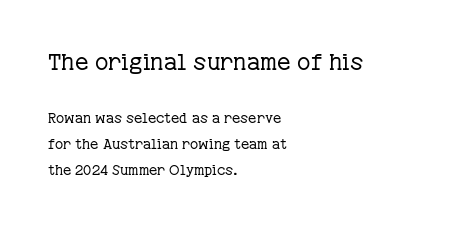
Weight class: somewhere from thin through regular. When letters stand straight like this, we call the style roman or upright. The letters sit at their default tracking, neither squeezed nor spread. All the whitespace from short lines collects on the right. The passage shown begins with its larger block and ends with its smaller one.
